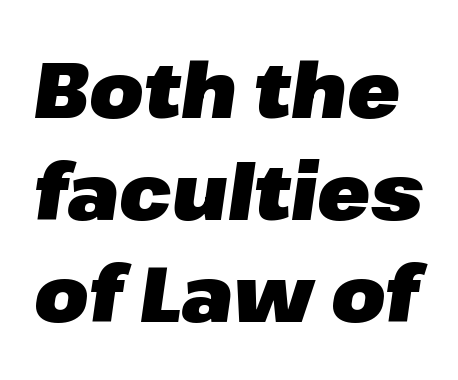
Q: Is the text bold? A: Yes.
Q: Is the text italic (slanted)? A: Yes, it leans right by about 8 degrees.
Q: Is the text underlined? A: No.
Q: Is the spacing between letters normal or unusually wide? A: Normal.
Q: Is the spacing between lines tight, normal or loose? A: Normal.
Q: Width (condensed, normal, or wide)? A: Normal.
Q: Stroke contrast? A: Low.
Q: x-height? A: Medium.
Q: Monospaced? A: No.
